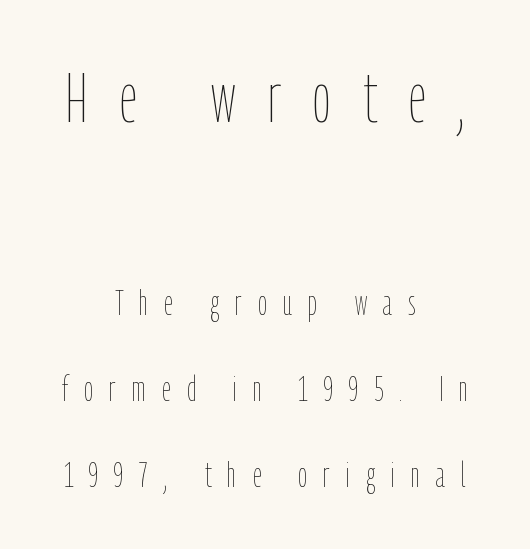
{"italic": "no", "bold": "no", "weight": "thin", "width": "condensed", "stroke_contrast": "low", "x_height": "medium", "monospaced": "no", "underline": "no", "align": "center", "line_spacing": "loose", "line_spacing_ratio": 2.45, "letter_spacing": "wide", "letter_spacing_em": 0.46, "larger_block": "first", "size_ratio": 2.0, "glyph_px": 70}
